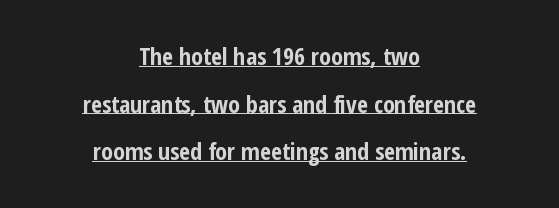
{"italic": "no", "bold": "yes", "underline": "yes", "align": "center", "line_spacing": "loose", "line_spacing_ratio": 1.98, "letter_spacing": "normal", "letter_spacing_em": 0.0, "glyph_px": 24}
